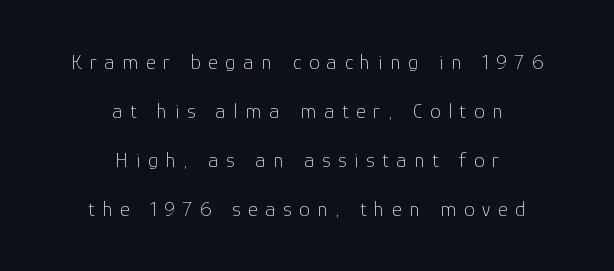
{"italic": "no", "bold": "no", "underline": "no", "align": "center", "line_spacing": "loose", "line_spacing_ratio": 2.33, "letter_spacing": "wide", "letter_spacing_em": 0.37, "glyph_px": 21}
